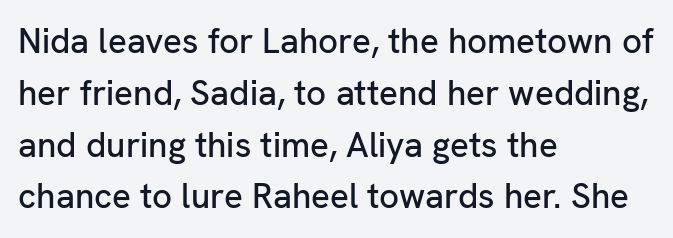
The image shows 35 px sans-serif type, upright; set left-aligned, normal line spacing (1.48x), normal letter spacing, not underlined; low stroke contrast and a medium x-height.
